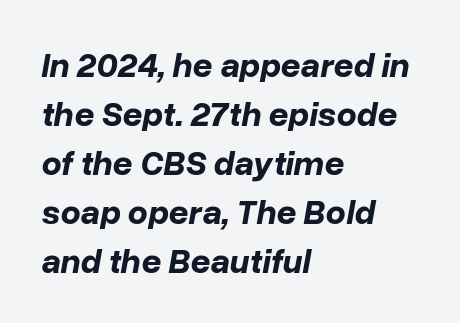
Rendered with sloped, italic letterforms. What stands out about the letter spacing? Nothing — it is the standard amount. This sample has the flowing, uneven cadence of proportional lettering. This block has exactly the height ordinary leading produces. The string is rendered with underlining switched off.
